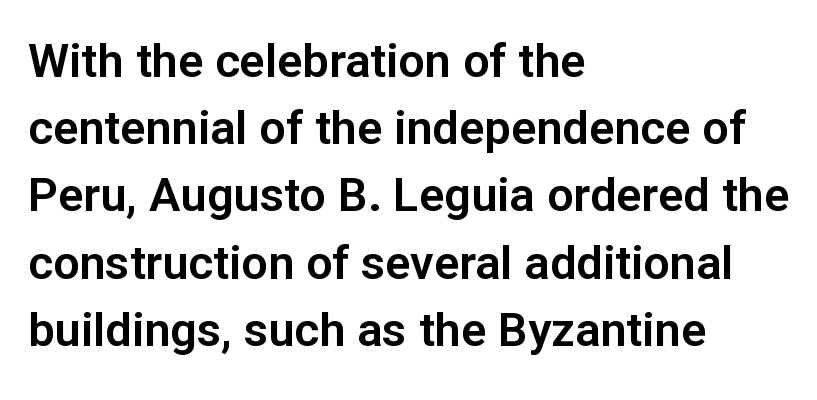
{"serif": "no", "italic": "no", "width": "normal", "stroke_contrast": "low", "x_height": "medium", "monospaced": "no", "underline": "no", "align": "left", "line_spacing": "normal", "line_spacing_ratio": 1.43, "letter_spacing": "normal", "letter_spacing_em": 0.0, "glyph_px": 47}
